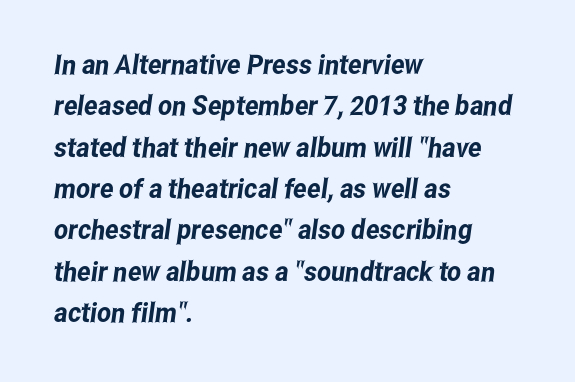
The image shows 27 px text type; set left-aligned, normal line spacing (1.53x), normal letter spacing, not underlined.
